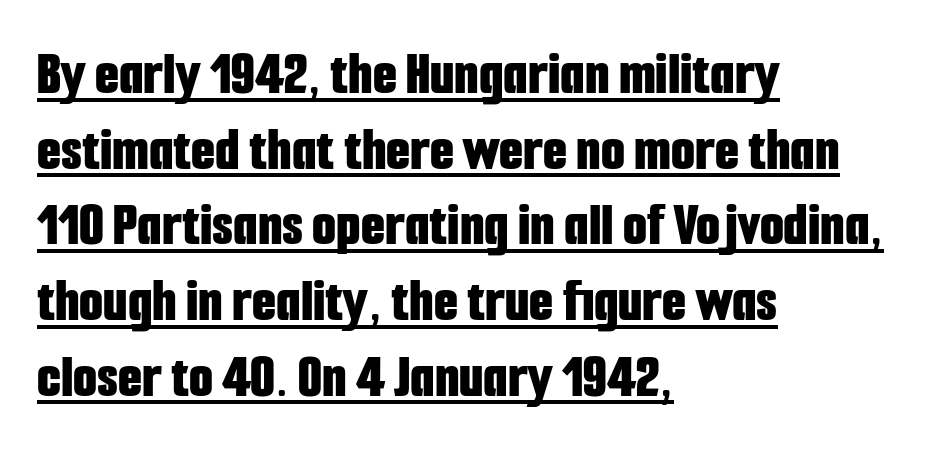
Q: Is the text bold? A: Yes.
Q: Is the text italic (slanted)? A: No, it is upright.
Q: Is the typeface a serif or a sans-serif typeface? A: Sans-serif.
Q: Is the text underlined? A: Yes.
Q: How is the paragraph aligned? A: Left-aligned.
Q: Is the spacing between letters normal or unusually wide? A: Normal.
Q: Width (condensed, normal, or wide)? A: Condensed.
Q: Stroke contrast? A: Low.
Q: x-height? A: Medium.
Q: Monospaced? A: No.
